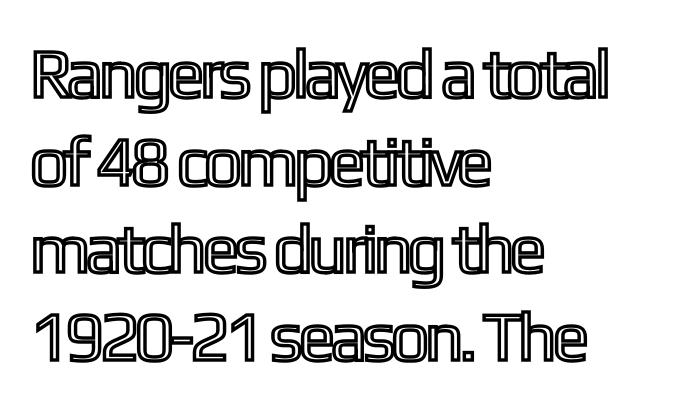
Compared with typical paragraphs, the rows here are spaced about the same. Here the glyphs are tracked normally, forming tight word shapes. It's the straight-up-and-down kind of type. You could not count columns in this text — the font is proportionally spaced. Each row of text sits above clean, open space.
